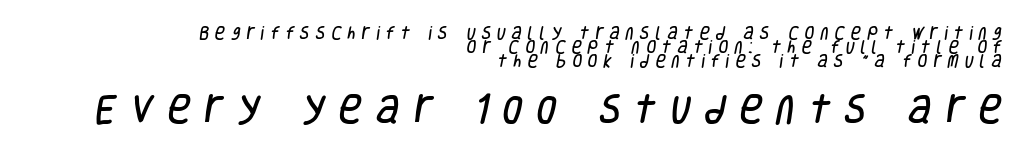
The image shows 32 px condensed sans-serif type; set right-aligned, tight line spacing (0.99x), unusually wide letter spacing (+0.44 em), not underlined; the second (bottom) block is 2.29x larger; low stroke contrast and a large x-height.
